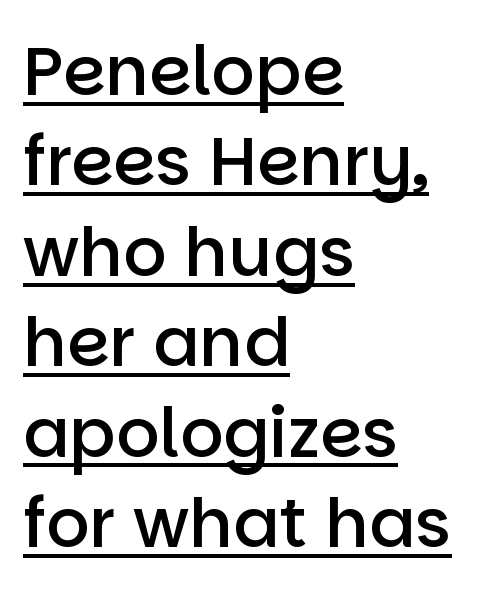
{"serif": "no", "italic": "no", "bold": "semi", "weight": "semibold", "width": "normal", "stroke_contrast": "low", "x_height": "large", "monospaced": "no", "underline": "yes", "align": "left", "line_spacing": "normal", "line_spacing_ratio": 1.33, "letter_spacing": "normal", "letter_spacing_em": 0.0, "glyph_px": 68}
